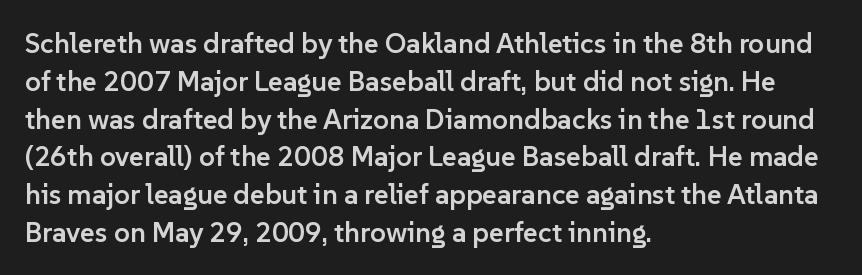
Rows of type keep a routine distance in the vertical direction. You could call the tracking neutral — neither tight nor loose. Leftover space on each line is placed entirely after the last word. Letterform terminals end flat and unadorned throughout the passage.
